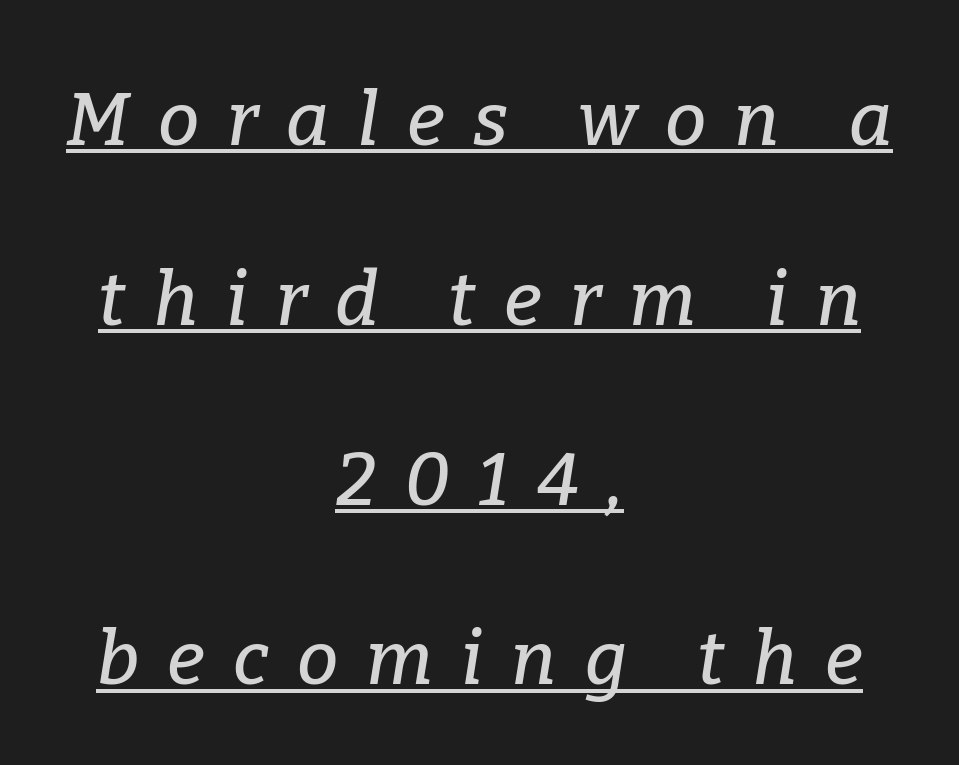
Note the varied advance widths — an 'i' is clearly narrower than an 'm'. A baseline rule has been typeset under these characters. The glyphs look as if they've been sheared to an angle. A student would call this center alignment; a typographer would say set centered.
